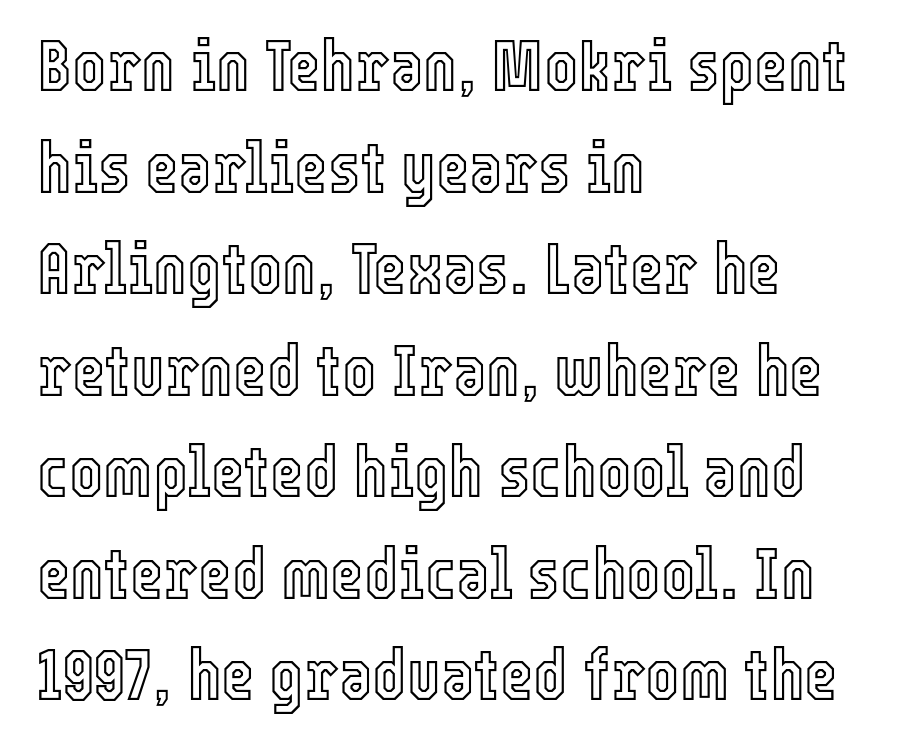
The image shows 72 px condensed type, upright; set left-aligned, normal line spacing (1.41x), normal letter spacing, not underlined; a medium x-height.
